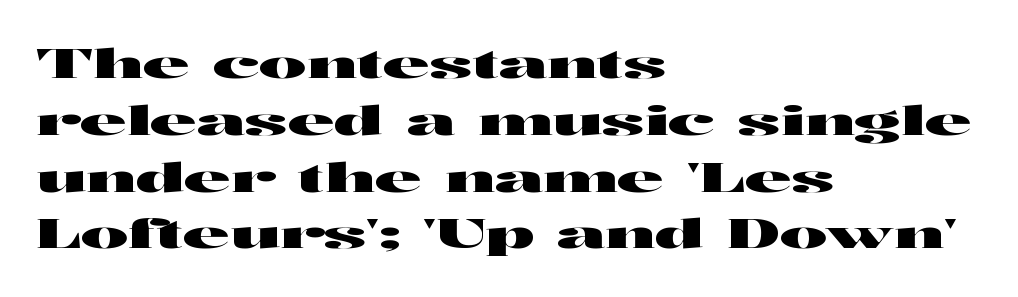
Q: Is the text italic (slanted)? A: No, it is upright.
Q: Is the typeface a serif or a sans-serif typeface? A: Sans-serif.
Q: Is the text underlined? A: No.
Q: How is the paragraph aligned? A: Left-aligned.
Q: Is the spacing between letters normal or unusually wide? A: Normal.
Q: Is the spacing between lines tight, normal or loose? A: Normal.
Q: Width (condensed, normal, or wide)? A: Wide.
Q: Stroke contrast? A: High.
Q: x-height? A: Medium.
Q: Monospaced? A: No.
